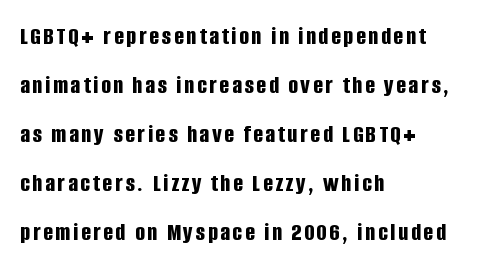
{"italic": "no", "bold": "yes", "underline": "no", "align": "left", "line_spacing_ratio": 1.88, "glyph_px": 26}
